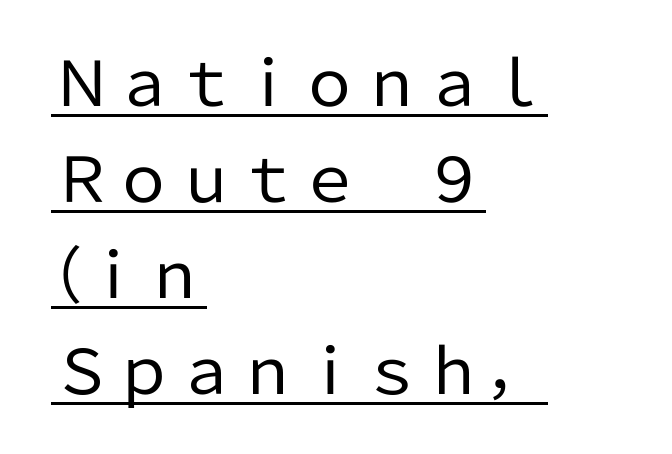
Q: Is the text bold? A: No.
Q: Is the text italic (slanted)? A: No, it is upright.
Q: Is the typeface a serif or a sans-serif typeface? A: Sans-serif.
Q: Is the text underlined? A: Yes.
Q: How is the paragraph aligned? A: Left-aligned.
Q: Is the spacing between letters normal or unusually wide? A: Normal.
Q: Is the spacing between lines tight, normal or loose? A: Normal.
Q: Width (condensed, normal, or wide)? A: Normal.
Q: Stroke contrast? A: Low.
Q: x-height? A: Medium.
Q: Monospaced? A: No.
